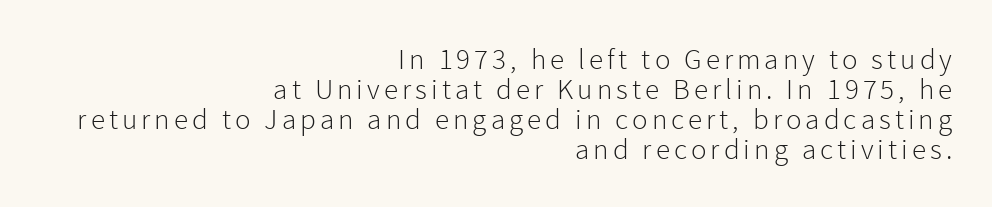
{"serif": "no", "italic": "no", "bold": "no", "weight": "light", "width": "normal", "x_height": "medium", "monospaced": "no", "underline": "no", "align": "right", "line_spacing": "tight", "line_spacing_ratio": 1.03, "glyph_px": 29}
